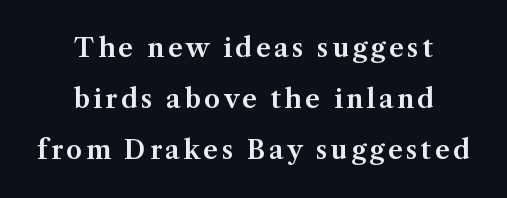
The image shows 26 px text type, upright; set centered, loose line spacing (1.97x), not underlined.
